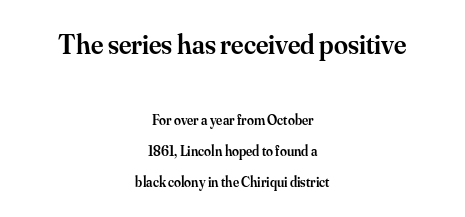
The image shows 28 px semibold serif type, upright; set centered, loose line spacing (2.22x), normal letter spacing, not underlined; the first (top) block is 2.0x larger; medium stroke contrast and a small x-height.
